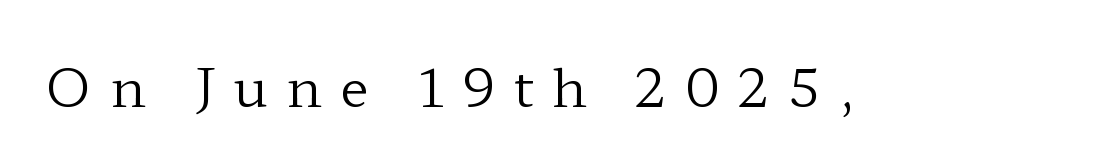
Q: Is the text bold? A: No.
Q: Is the text italic (slanted)? A: No, it is upright.
Q: Is the typeface a serif or a sans-serif typeface? A: Serif.
Q: Is the text underlined? A: No.
Q: Is the spacing between letters normal or unusually wide? A: Unusually wide.
Q: Width (condensed, normal, or wide)? A: Wide.
Q: Stroke contrast? A: Low.
Q: x-height? A: Medium.
Q: Monospaced? A: No.
